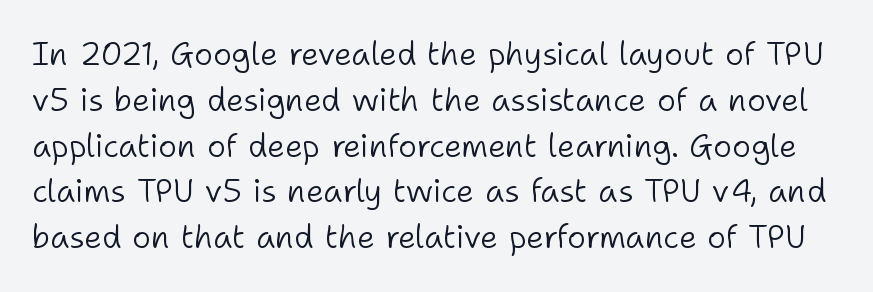
{"serif": "no", "italic": "no", "bold": "no", "weight": "light", "width": "normal", "stroke_contrast": "low", "x_height": "medium", "monospaced": "no", "underline": "no", "line_spacing": "normal", "line_spacing_ratio": 1.43, "letter_spacing": "normal", "letter_spacing_em": 0.0, "glyph_px": 32}
